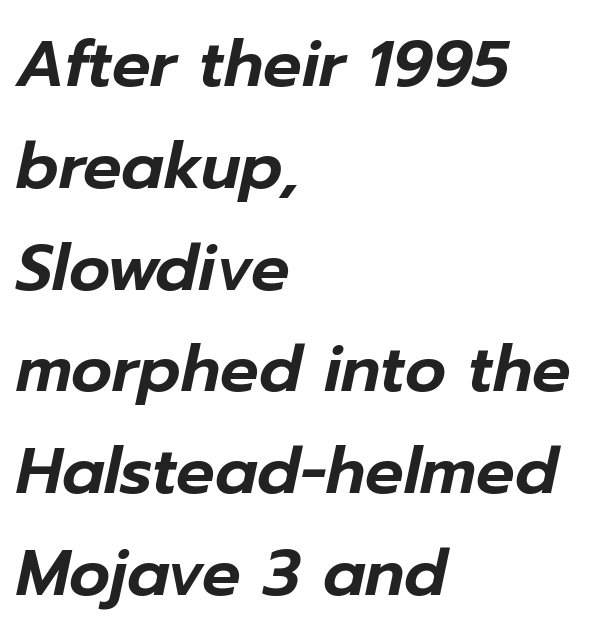
Each letter keeps its own natural width here, so spacing adapts to shape. Glyph-to-glyph distance matches everyday printed text. The passage is arranged the way most books set body copy — flush left. A bare baseline throughout the passage. These lines were composed using italics. If you measured baseline to baseline, you'd find a middling distance.
